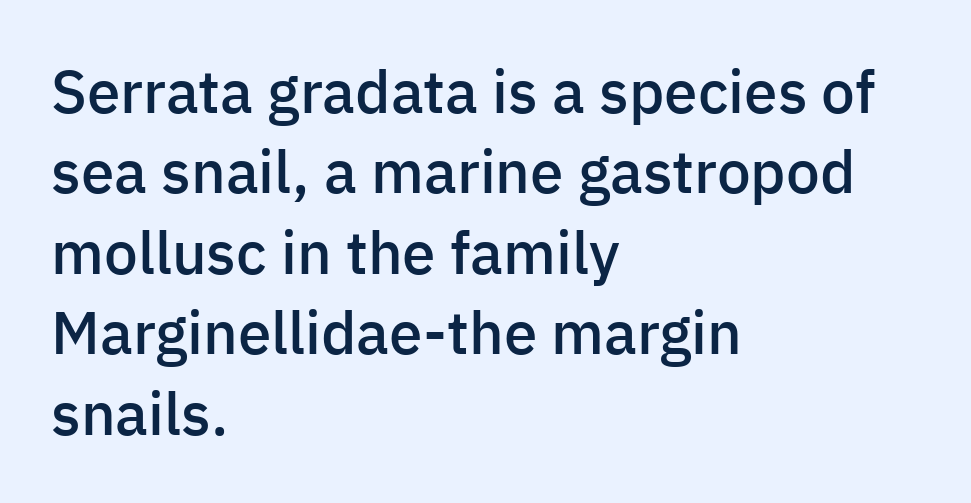
Q: Is the text bold? A: Semi-bold.
Q: Is the text italic (slanted)? A: No, it is upright.
Q: Is the typeface a serif or a sans-serif typeface? A: Sans-serif.
Q: Is the text underlined? A: No.
Q: How is the paragraph aligned? A: Left-aligned.
Q: Is the spacing between letters normal or unusually wide? A: Normal.
Q: Is the spacing between lines tight, normal or loose? A: Normal.
Q: Width (condensed, normal, or wide)? A: Normal.
Q: Stroke contrast? A: Low.
Q: x-height? A: Medium.
Q: Monospaced? A: No.
